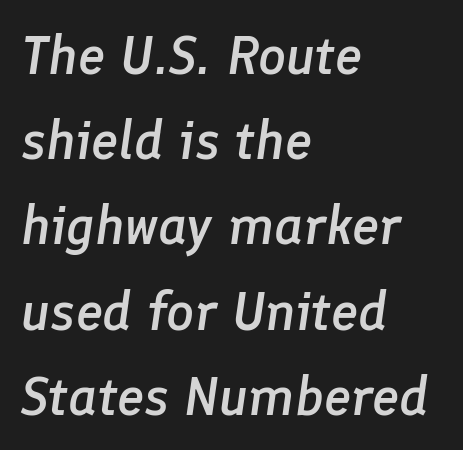
The image shows 55 px semibold type, italic (leaning right); set left-aligned, normal line spacing (1.55x), normal letter spacing, not underlined; low stroke contrast and a medium x-height.
